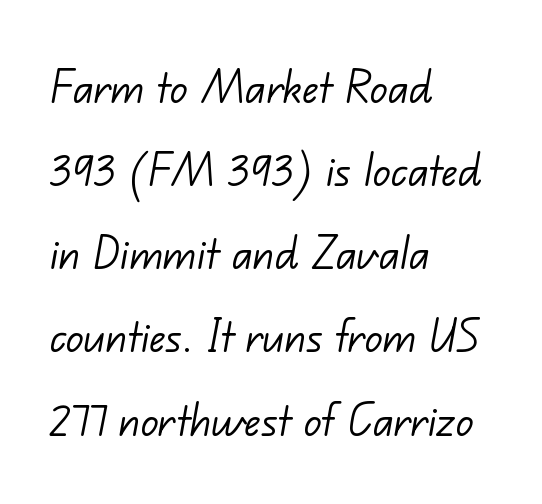
{"serif": "no", "bold": "no", "weight": "light", "width": "normal", "stroke_contrast": "low", "x_height": "small", "monospaced": "no", "underline": "no", "align": "left", "line_spacing": "normal", "line_spacing_ratio": 1.54, "letter_spacing": "normal", "letter_spacing_em": 0.0, "glyph_px": 54}
